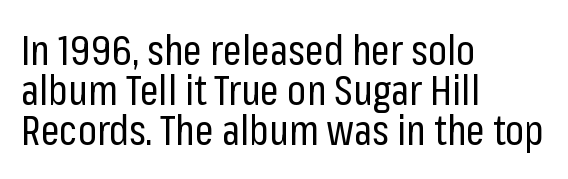
A typesetter would call this proportional, since set widths differ per character. Summary of vertical rhythm: compact, with narrow interline spacing. Reading down the block, your eye returns to a fixed left position each line. No feet cap the strokes, marking this as sans-serif type. Observe the ordinary spacing: letters are neighbours, not strangers. The area under the type is left untouched.
